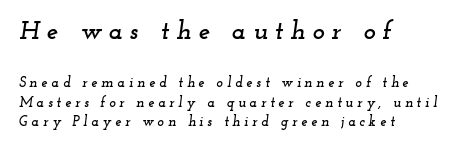
{"italic": "yes", "lean": "right", "slant_degrees": 12, "underline": "no", "align": "left", "line_spacing": "normal", "line_spacing_ratio": 1.4, "letter_spacing": "wide", "letter_spacing_em": 0.27, "larger_block": "first", "size_ratio": 1.86, "glyph_px": 26}
